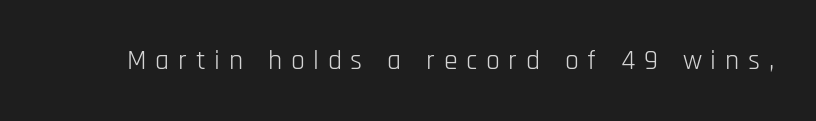
Varying glyph widths throughout — classic text-font behaviour. These glyphs show unthickened strokes, regular width or finer. Stroke terminals: plain, sans-serif. Nobody drew a line under any word here.
